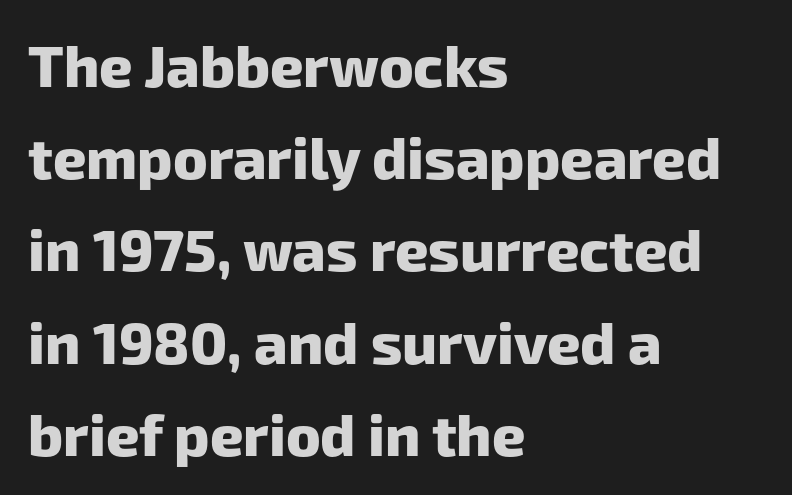
The image shows 58 px heavy sans-serif type; set left-aligned, normal line spacing (1.59x), normal letter spacing, not underlined; low stroke contrast and a medium x-height.
